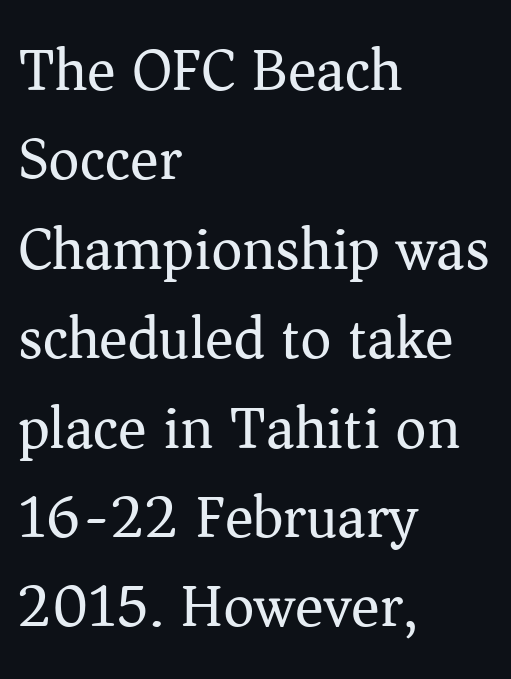
All the whitespace from short lines collects on the right. This sample has the flowing, uneven cadence of proportional lettering. Reading down the column, the eye jumps a familiar distance to each next line. Just letters on the line, the space beneath them empty. Characters follow at the spacing the type designer built in.
